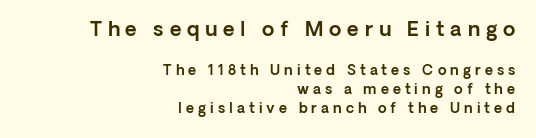
The rendering anchors every line to the right-hand side. The rows are spaced the way most documents space them. The area under the type is left untouched. Visually, the top section dominates because its glyphs are scaled up. Italic? Not at all — the glyphs are vertical.
